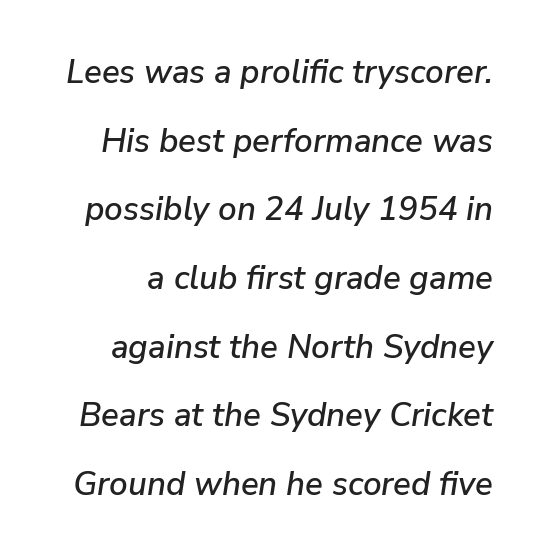
The image shows 33 px text type, italic (leaning right); set loose line spacing (2.08x), normal letter spacing, not underlined; low stroke contrast and a medium x-height.
